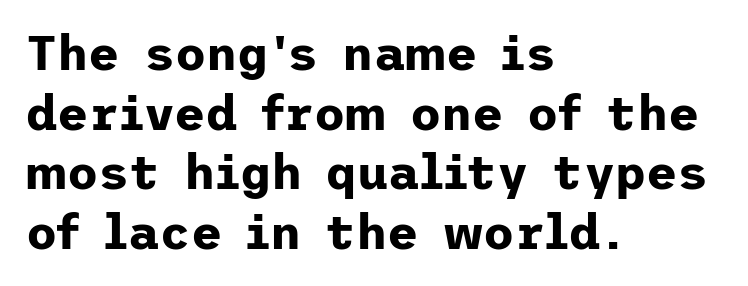
The image shows 48 px bold sans-serif type, upright; set left-aligned, line spacing 1.24x, normal letter spacing, not underlined; low stroke contrast and a medium x-height.
